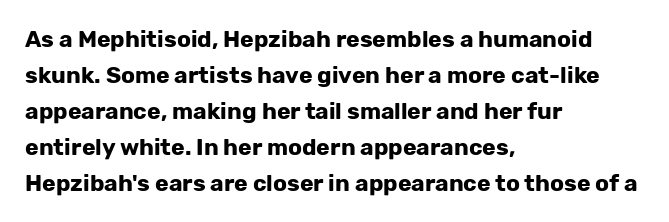
{"italic": "no", "bold": "yes", "underline": "no", "align": "left", "line_spacing": "normal", "line_spacing_ratio": 1.56, "letter_spacing": "normal", "letter_spacing_em": 0.0, "glyph_px": 23}
